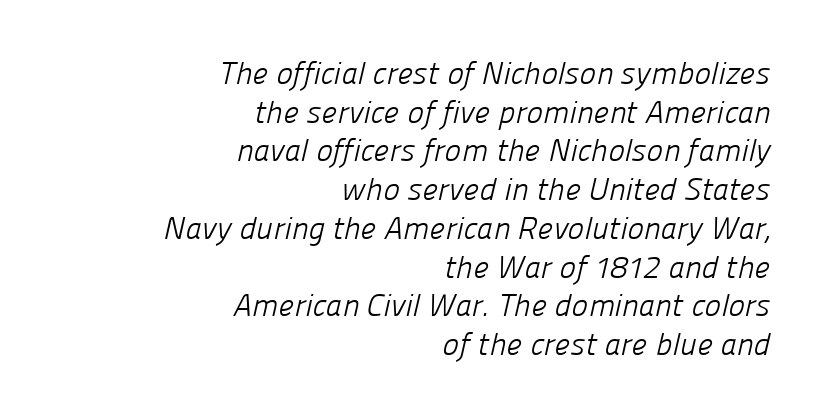
{"serif": "no", "bold": "no", "weight": "light", "width": "normal", "stroke_contrast": "low", "x_height": "medium", "monospaced": "no", "underline": "no", "align": "right", "line_spacing": "normal", "line_spacing_ratio": 1.25, "letter_spacing": "normal", "letter_spacing_em": 0.0, "glyph_px": 31}
